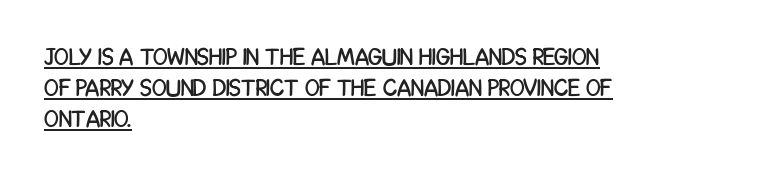
Q: Is the text italic (slanted)? A: No, it is upright.
Q: Is the text underlined? A: Yes.
Q: How is the paragraph aligned? A: Left-aligned.
Q: Is the spacing between letters normal or unusually wide? A: Normal.
Q: Is the spacing between lines tight, normal or loose? A: Normal.
